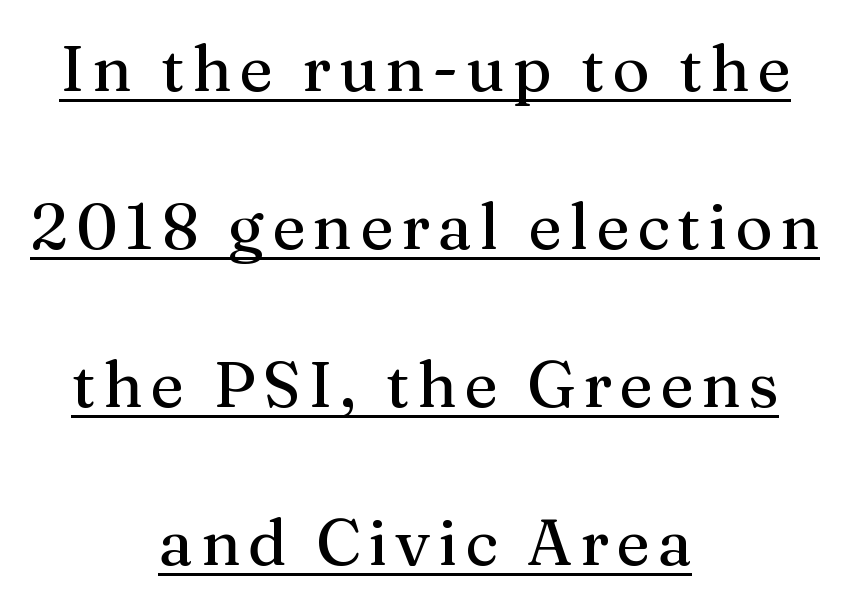
Q: Is the text italic (slanted)? A: No, it is upright.
Q: Is the typeface a serif or a sans-serif typeface? A: Serif.
Q: Is the text underlined? A: Yes.
Q: How is the paragraph aligned? A: Centered.
Q: Is the spacing between lines tight, normal or loose? A: Loose.
Q: Width (condensed, normal, or wide)? A: Normal.
Q: Stroke contrast? A: Medium.
Q: x-height? A: Medium.
Q: Monospaced? A: No.
